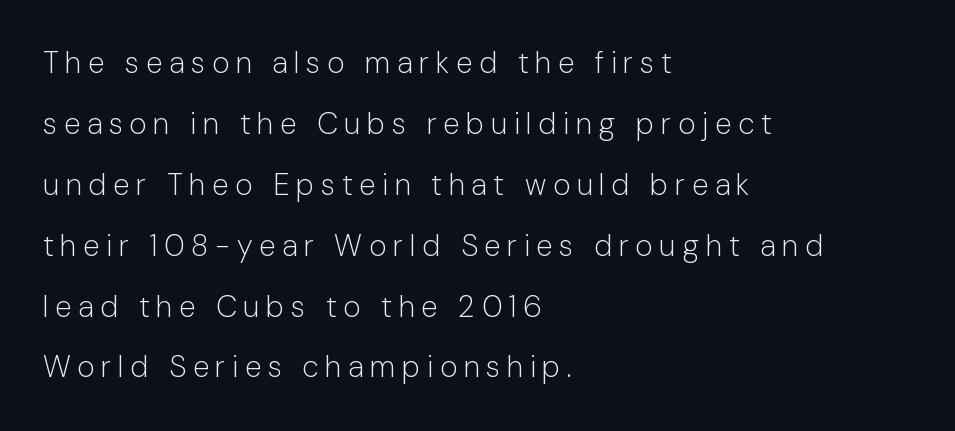
The setting favours the left margin, as ordinary paragraphs usually do. The font's upright variant was chosen for this text. Nothing heavy about these letters — not bold at all. Reading down the column, the eye jumps a long way to each next line. Think of a printed novel: that variable character pitch is what you see here. You can tell from the bare stems that sans-serif type was used.
